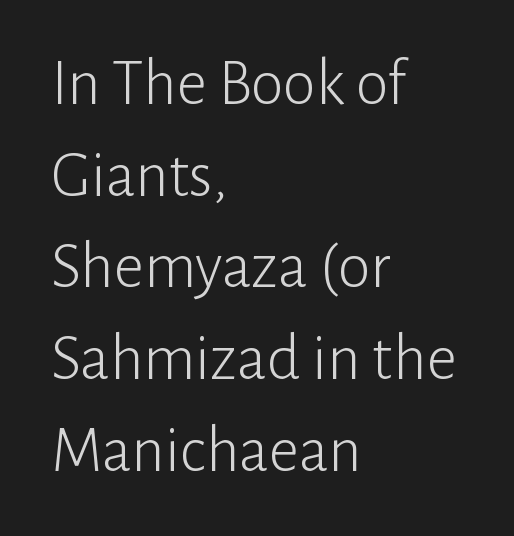
The image shows 66 px light sans-serif type, upright; set left-aligned, normal line spacing (1.39x), normal letter spacing, not underlined; low stroke contrast and a medium x-height.
